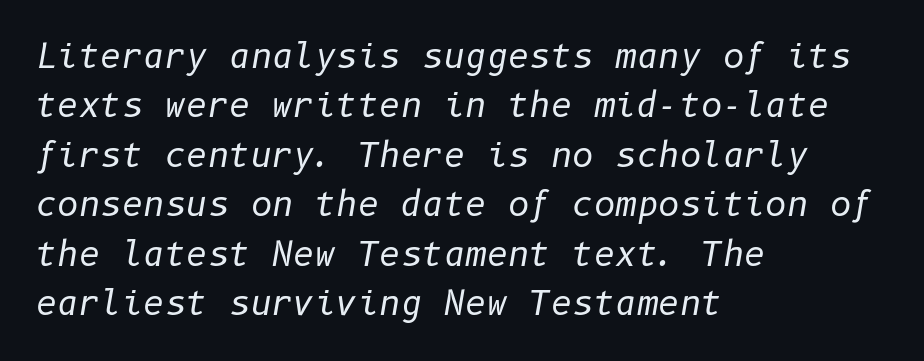
{"italic": "yes", "lean": "right", "slant_degrees": 10, "bold": "no", "weight": "regular", "width": "normal", "stroke_contrast": "low", "x_height": "medium", "underline": "no", "align": "left", "line_spacing": "normal", "line_spacing_ratio": 1.5, "letter_spacing": "normal", "letter_spacing_em": 0.0, "glyph_px": 33}
